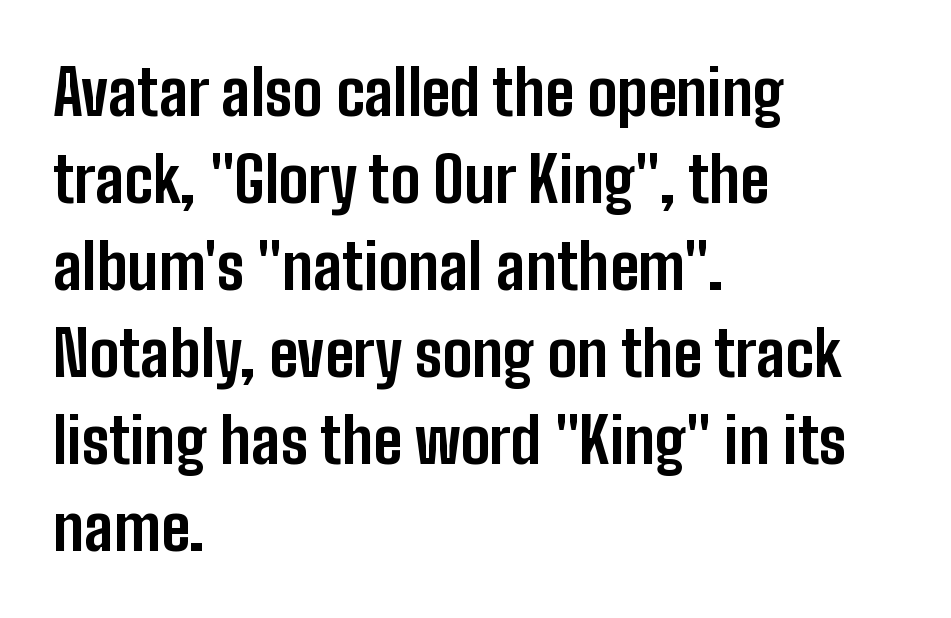
Q: Is the text bold? A: Yes.
Q: Is the text italic (slanted)? A: No, it is upright.
Q: Is the typeface a serif or a sans-serif typeface? A: Sans-serif.
Q: Is the text underlined? A: No.
Q: How is the paragraph aligned? A: Left-aligned.
Q: Is the spacing between letters normal or unusually wide? A: Normal.
Q: Is the spacing between lines tight, normal or loose? A: Normal.
Q: Width (condensed, normal, or wide)? A: Condensed.
Q: Stroke contrast? A: Low.
Q: x-height? A: Medium.
Q: Monospaced? A: No.
